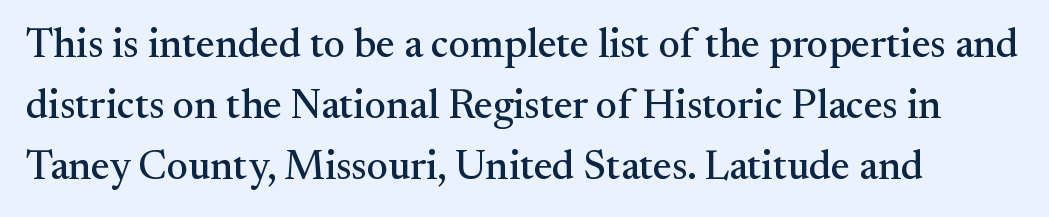
{"serif": "yes", "italic": "no", "width": "normal", "stroke_contrast": "medium", "x_height": "small", "monospaced": "no", "underline": "no", "align": "left", "line_spacing": "normal", "line_spacing_ratio": 1.49, "letter_spacing": "normal", "letter_spacing_em": 0.0, "glyph_px": 41}
